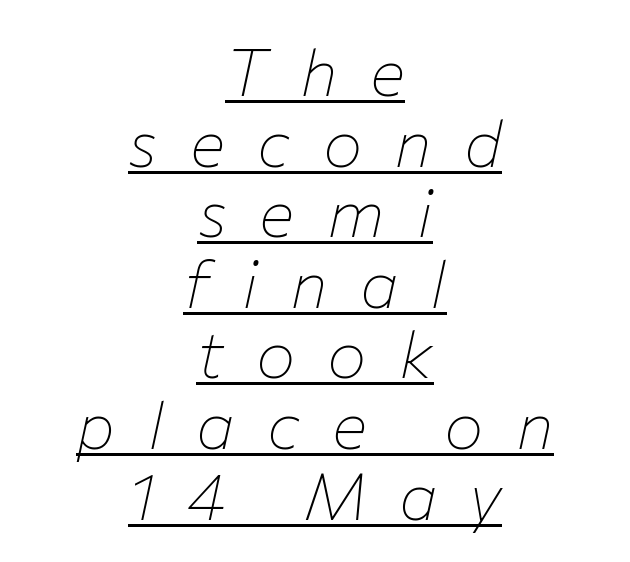
Q: Is the text bold? A: No.
Q: Is the text italic (slanted)? A: Yes, it leans right by about 12 degrees.
Q: Is the text underlined? A: Yes.
Q: How is the paragraph aligned? A: Centered.
Q: Is the spacing between letters normal or unusually wide? A: Unusually wide.
Q: Is the spacing between lines tight, normal or loose? A: Tight.
Q: Width (condensed, normal, or wide)? A: Normal.
Q: Stroke contrast? A: Low.
Q: x-height? A: Medium.
Q: Monospaced? A: No.
